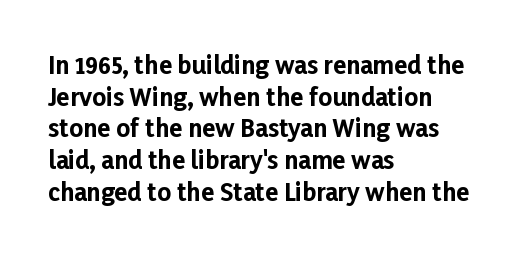
Honestly, the letter spacing is just normal — you wouldn't notice it. One glance says typical: line gaps are just what's usual. These lines stack with their left ends in a neat column. The type sits square on the baseline with zero lean. Descender tails drop into unmarked territory. How heavy is the stroke? Heavy — this is a bold.
